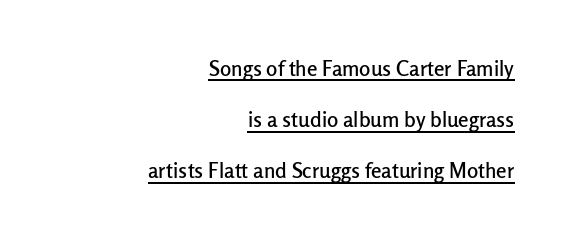
Q: Is the text italic (slanted)? A: No, it is upright.
Q: Is the text underlined? A: Yes.
Q: How is the paragraph aligned? A: Right-aligned.
Q: Is the spacing between letters normal or unusually wide? A: Normal.
Q: Is the spacing between lines tight, normal or loose? A: Loose.
